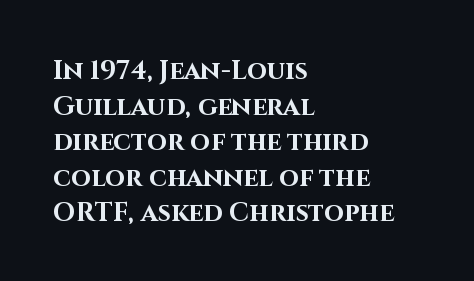
Descenders are the only things crossing below the line. Weight: bold. The tracking reads as untouched default to a designer's eye. A typesetter would mark this as roman, not italic.
